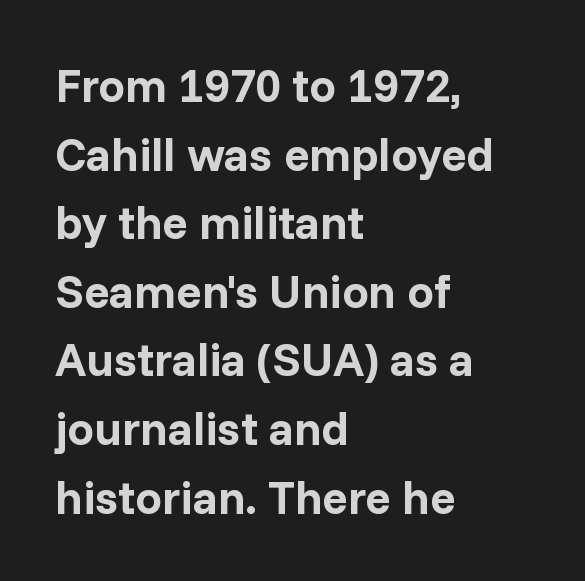
No word sits above an underline. If you drew a ruler down the left edge, every line would touch it. Compared with typical paragraphs, the rows here are spaced about the same. No feet cap the strokes, marking this as sans-serif type. You can tell it's not italic because the verticals are truly vertical.
